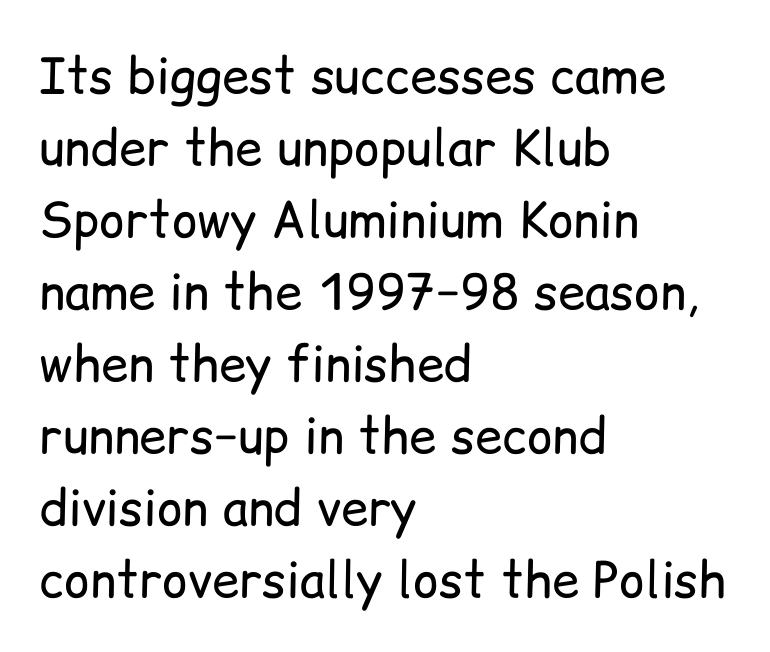
{"serif": "no", "italic": "no", "bold": "no", "weight": "regular", "width": "normal", "stroke_contrast": "low", "x_height": "medium", "monospaced": "no", "underline": "no", "align": "left", "line_spacing": "normal", "line_spacing_ratio": 1.47, "letter_spacing": "normal", "letter_spacing_em": 0.0, "glyph_px": 49}
